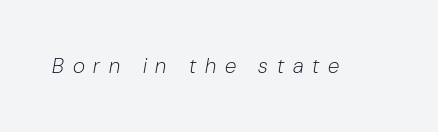
The image shows 21 px text type, italic (leaning right); set unusually wide letter spacing (+0.42 em), not underlined.
